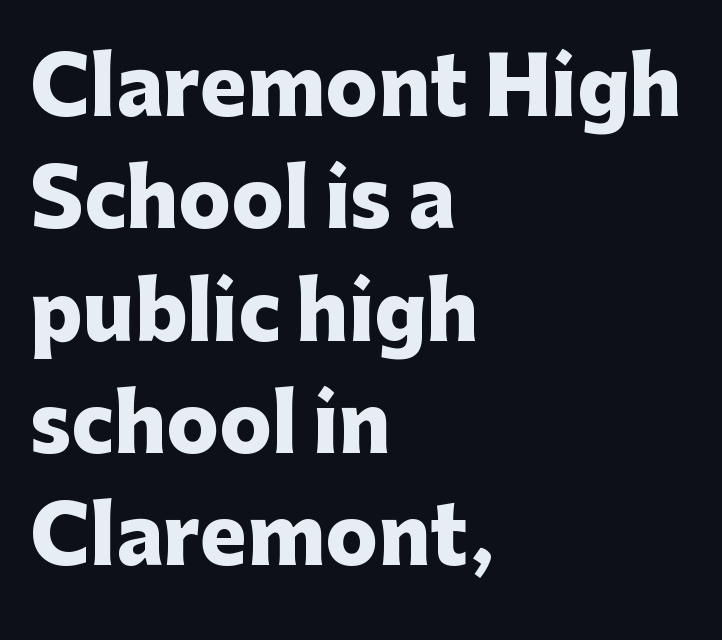
The image shows 78 px heavy sans-serif type, upright; set left-aligned, normal line spacing (1.44x), normal letter spacing, not underlined; low stroke contrast and a medium x-height.
